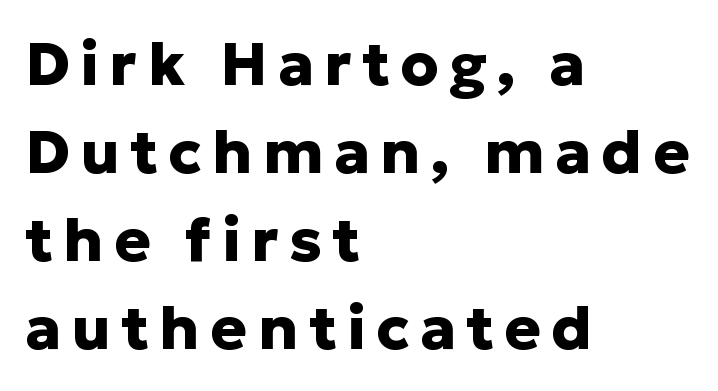
{"serif": "no", "italic": "no", "bold": "yes", "weight": "heavy", "width": "normal", "stroke_contrast": "low", "x_height": "medium", "monospaced": "no", "underline": "no", "align": "left", "line_spacing": "normal", "line_spacing_ratio": 1.44, "glyph_px": 61}
